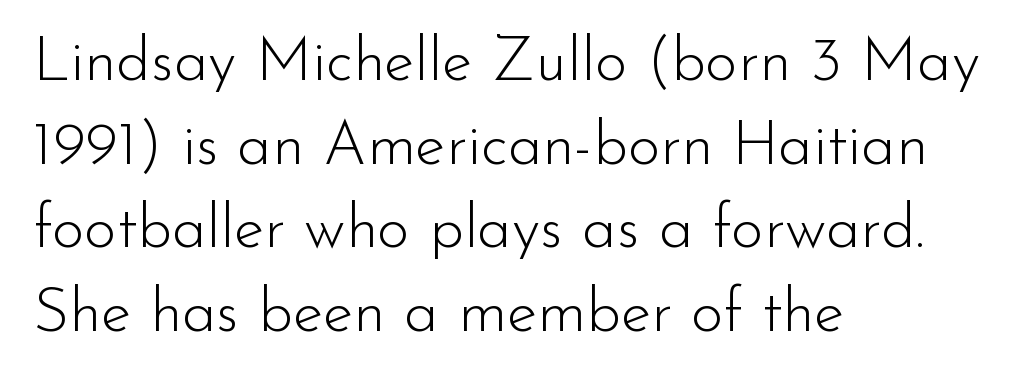
Regular leading. You can tell from the bare stems that sans-serif type was used. The lettering stays uniformly vertical, giving the passage a roman look. The text block is weighted toward the left margin, trailing off unevenly rightward. Ink coverage per letter is moderate at most. Nobody drew a line under any word here.
